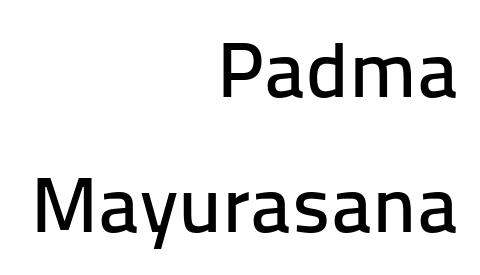
Glance below the letters and you will spot only blank space. Is the letter spacing exaggerated? No — it looks like the ordinary default. The rendering uses natural spacing where letterforms have individual widths. To sum up the face: it is a sans, with no serifs. The letters stand straight up with perfectly vertical stems. Is the block centered? No — it sits flush against the right margin.
